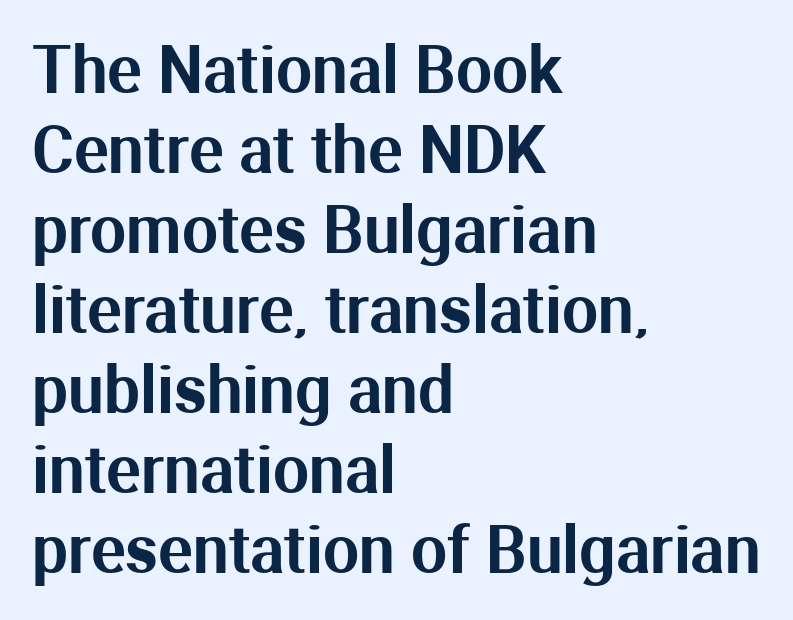
{"serif": "no", "italic": "no", "width": "normal", "stroke_contrast": "medium", "x_height": "medium", "monospaced": "no", "underline": "no", "align": "left", "line_spacing": "normal", "line_spacing_ratio": 1.25, "letter_spacing": "normal", "letter_spacing_em": 0.0, "glyph_px": 64}
